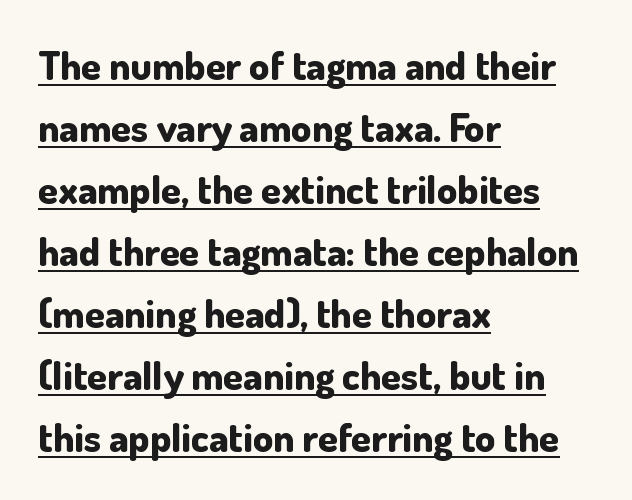
The image shows 40 px bold sans-serif type, upright; set left-aligned, normal line spacing (1.55x), normal letter spacing, underlined; low stroke contrast and a small x-height.
